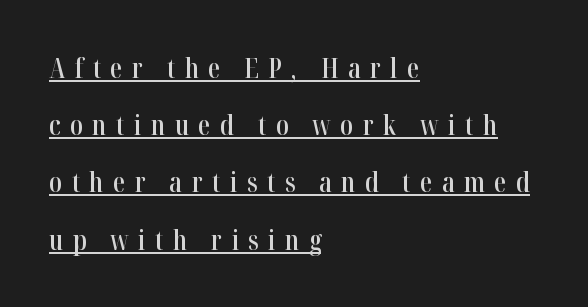
These lines have a slow, spaced-out rhythm from letter to letter. A typesetter would mark this as roman, not italic. Regarding leading, the lines here are spaced well apart. Each glyph is drawn with semibold strokes, heavier than normal yet not fully bold. Caption: lettering with a line underneath. Typeset ragged right — the left edge is the straight one.
